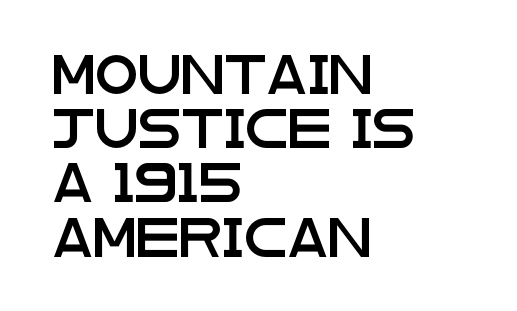
Q: Is the text italic (slanted)? A: No, it is upright.
Q: Is the typeface a serif or a sans-serif typeface? A: Sans-serif.
Q: Is the text underlined? A: No.
Q: How is the paragraph aligned? A: Left-aligned.
Q: Is the spacing between letters normal or unusually wide? A: Normal.
Q: Is the spacing between lines tight, normal or loose? A: Normal.
Q: Width (condensed, normal, or wide)? A: Wide.
Q: Stroke contrast? A: Low.
Q: x-height? A: Large.
Q: Monospaced? A: No.
